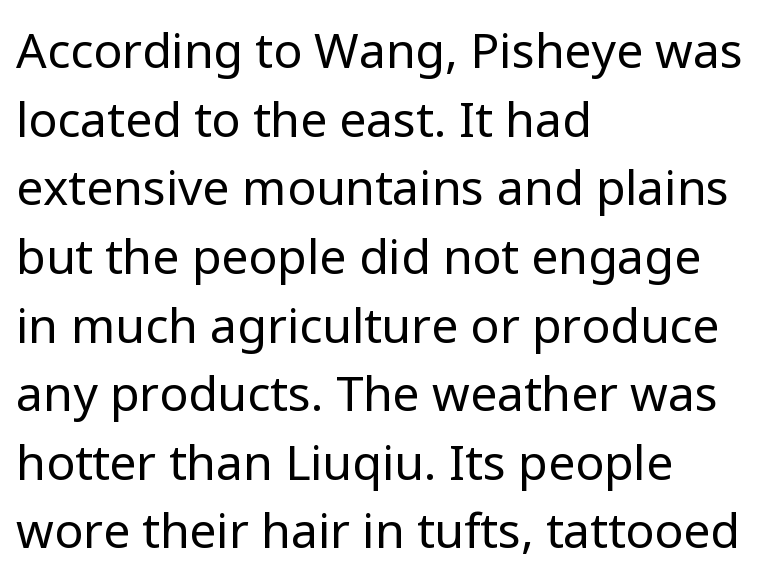
Q: Is the text bold? A: No.
Q: Is the text italic (slanted)? A: No, it is upright.
Q: Is the typeface a serif or a sans-serif typeface? A: Sans-serif.
Q: Is the text underlined? A: No.
Q: How is the paragraph aligned? A: Left-aligned.
Q: Is the spacing between letters normal or unusually wide? A: Normal.
Q: Is the spacing between lines tight, normal or loose? A: Normal.
Q: Width (condensed, normal, or wide)? A: Normal.
Q: Stroke contrast? A: Low.
Q: x-height? A: Medium.
Q: Monospaced? A: No.
